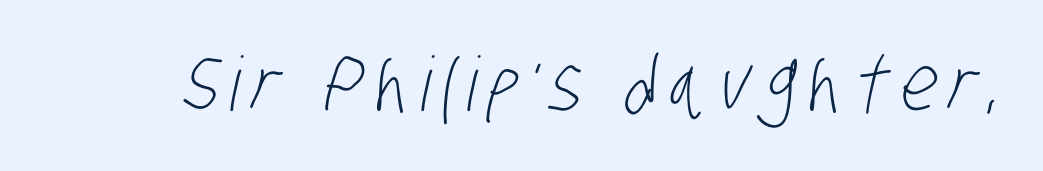
{"serif": "no", "bold": "no", "weight": "light", "width": "condensed", "stroke_contrast": "low", "x_height": "large", "monospaced": "no", "underline": "no", "glyph_px": 75}
